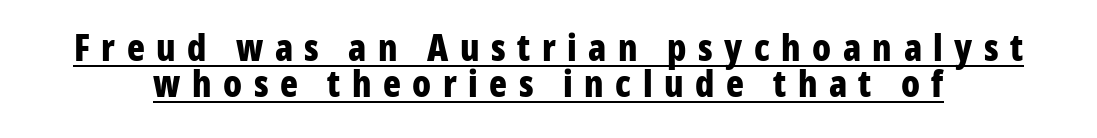
Tracking value appears strongly positive — letters spread wide. The passage shown is typed in a proportional face where columns would drift. In terms of letterform style, serifs are entirely absent. Quick note: underline on. Compared with typical paragraphs, the rows here are closer together.
